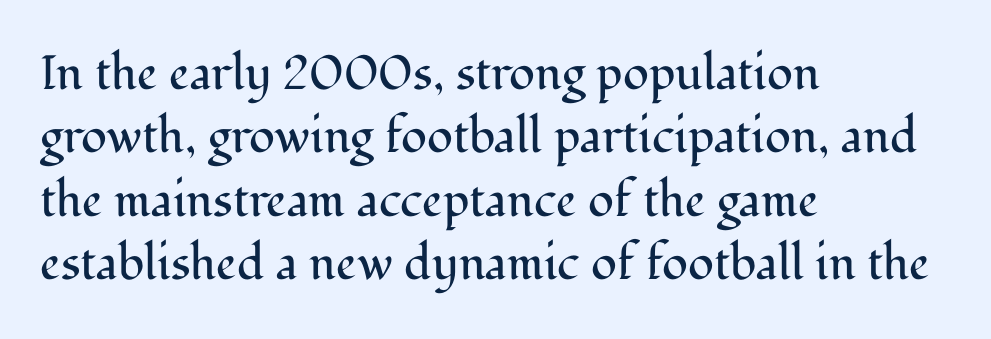
The image shows 48 px regular-weight serif type, upright; set left-aligned, normal line spacing (1.32x), normal letter spacing, not underlined; medium stroke contrast and a medium x-height.
